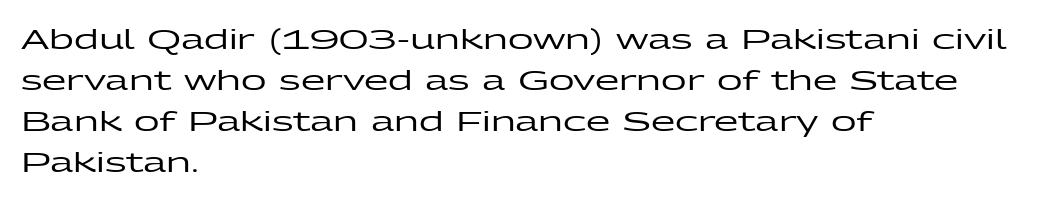
Q: Is the text italic (slanted)? A: No, it is upright.
Q: Is the typeface a serif or a sans-serif typeface? A: Sans-serif.
Q: Is the text underlined? A: No.
Q: How is the paragraph aligned? A: Left-aligned.
Q: Is the spacing between letters normal or unusually wide? A: Normal.
Q: Is the spacing between lines tight, normal or loose? A: Normal.
Q: Width (condensed, normal, or wide)? A: Wide.
Q: Stroke contrast? A: Low.
Q: x-height? A: Medium.
Q: Monospaced? A: No.
